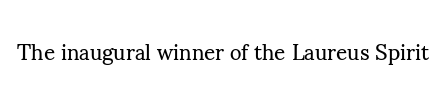
The image shows 22 px text type, upright; set normal letter spacing, not underlined.
